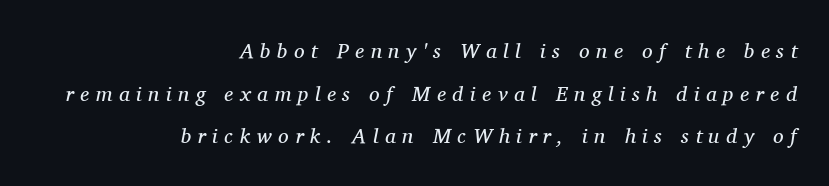
Q: Is the text bold? A: No.
Q: Is the text italic (slanted)? A: Yes, it leans right by about 11 degrees.
Q: Is the text underlined? A: No.
Q: How is the paragraph aligned? A: Right-aligned.
Q: Is the spacing between letters normal or unusually wide? A: Unusually wide.
Q: Is the spacing between lines tight, normal or loose? A: Loose.
